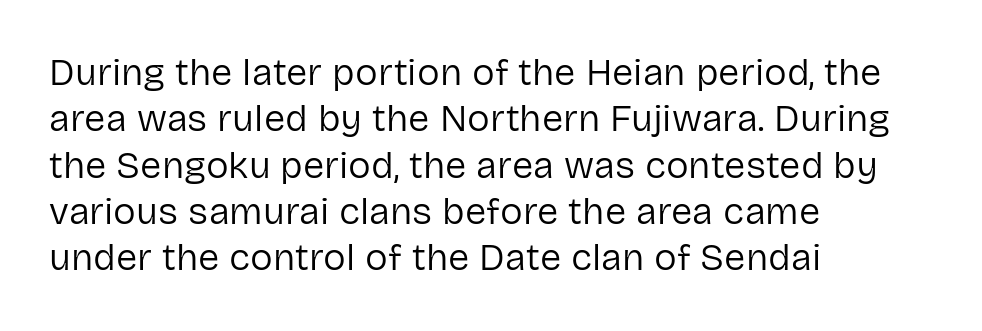
{"serif": "no", "italic": "no", "bold": "no", "weight": "regular", "width": "normal", "stroke_contrast": "low", "x_height": "medium", "monospaced": "no", "underline": "no", "align": "left", "line_spacing_ratio": 1.22, "letter_spacing": "normal", "letter_spacing_em": 0.0, "glyph_px": 38}
